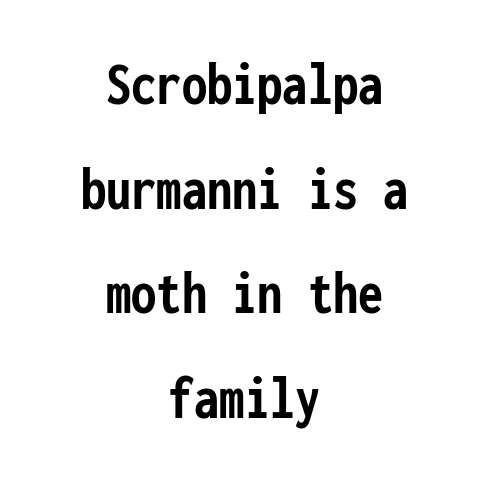
The rendering uses a bold face; every stroke is thick and dark. This block has exactly the height ordinary leading produces. Examine the stroke ends and you'll find no serifs. Monospaced: the letters line up in strict vertical columns. Only glyphs here, with clear space below each row. Every character sits straight up, as roman type does.
